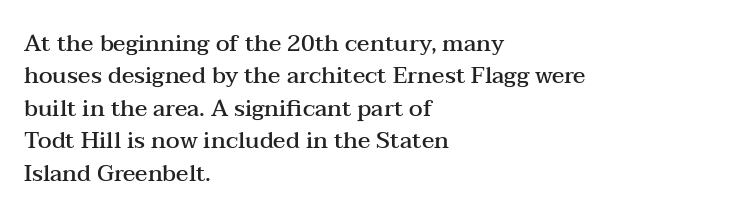
Compared with typical body copy, the letter spacing here is the same. The ragged edge is on the right, which tells us the setting is flush left. The line-height multiplier appears to be the usual default. Is the type bold? Partly — it's a semibold, heavier than regular but not fully bold. Style check: upright.
